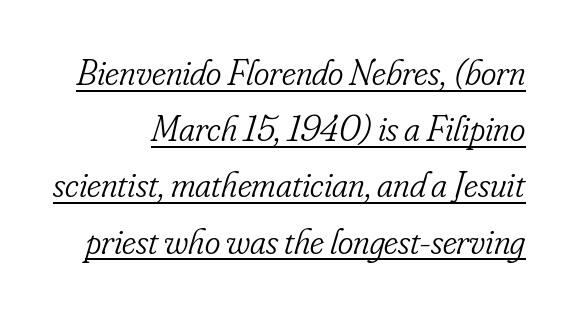
The image shows 37 px light, condensed serif type, italic (leaning right); set normal line spacing (1.52x), normal letter spacing, underlined; low stroke contrast and a small x-height.
